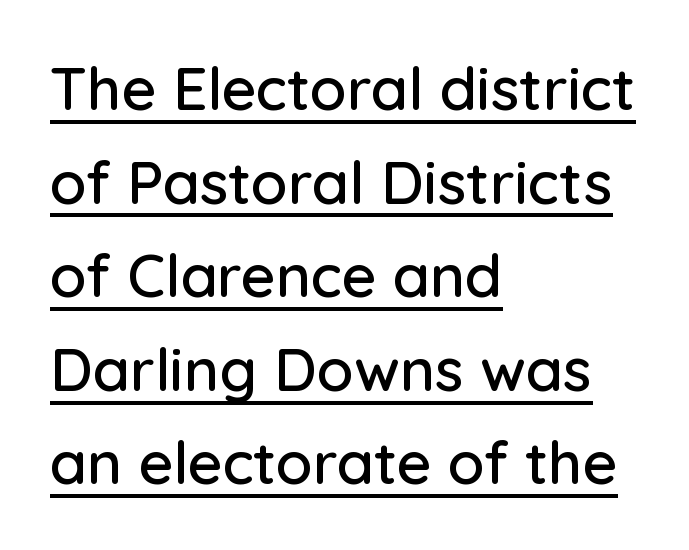
Q: Is the text italic (slanted)? A: No, it is upright.
Q: Is the typeface a serif or a sans-serif typeface? A: Sans-serif.
Q: Is the text underlined? A: Yes.
Q: How is the paragraph aligned? A: Left-aligned.
Q: Is the spacing between letters normal or unusually wide? A: Normal.
Q: Is the spacing between lines tight, normal or loose? A: Normal.
Q: Width (condensed, normal, or wide)? A: Normal.
Q: Stroke contrast? A: Low.
Q: x-height? A: Medium.
Q: Monospaced? A: No.
